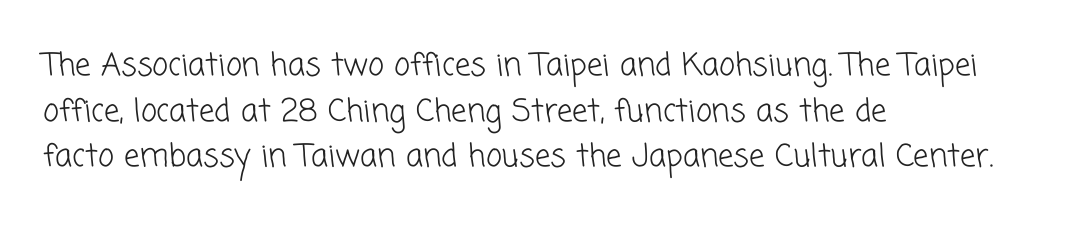
Grotesque or geometric, the face here clearly has no serifs. The horizontal fit of the characters is conventional and even. The strokes are not fattened; the text isn't bold. Lines of text with bare space underneath. This sample has the flowing, uneven cadence of proportional lettering.
